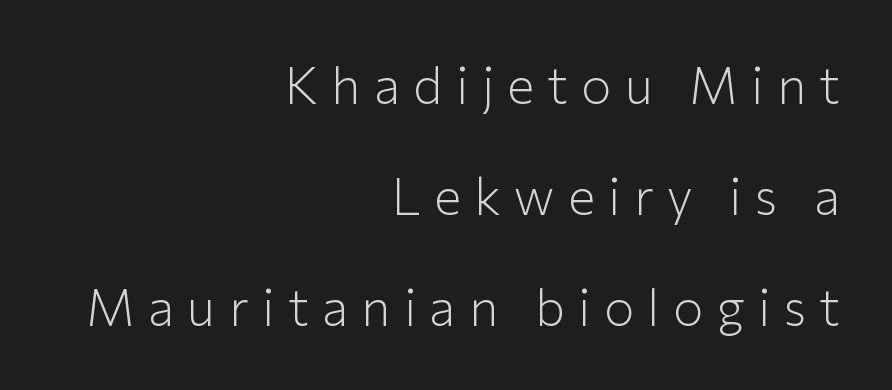
Q: Is the text bold? A: No.
Q: Is the text italic (slanted)? A: No, it is upright.
Q: Is the typeface a serif or a sans-serif typeface? A: Sans-serif.
Q: Is the text underlined? A: No.
Q: How is the paragraph aligned? A: Right-aligned.
Q: Is the spacing between letters normal or unusually wide? A: Unusually wide.
Q: Is the spacing between lines tight, normal or loose? A: Loose.
Q: Width (condensed, normal, or wide)? A: Normal.
Q: Stroke contrast? A: Low.
Q: x-height? A: Medium.
Q: Monospaced? A: No.
